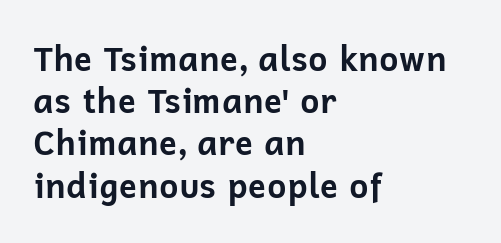
Q: Is the text bold? A: Yes.
Q: Is the text italic (slanted)? A: No, it is upright.
Q: Is the typeface a serif or a sans-serif typeface? A: Sans-serif.
Q: Is the text underlined? A: No.
Q: How is the paragraph aligned? A: Left-aligned.
Q: Is the spacing between letters normal or unusually wide? A: Normal.
Q: Is the spacing between lines tight, normal or loose? A: Normal.
Q: Width (condensed, normal, or wide)? A: Normal.
Q: Stroke contrast? A: Low.
Q: x-height? A: Medium.
Q: Monospaced? A: No.
